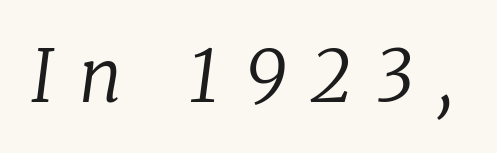
The image shows 72 px regular-weight serif type, italic (leaning right); set unusually wide letter spacing (+0.35 em), not underlined; low stroke contrast and a medium x-height.
